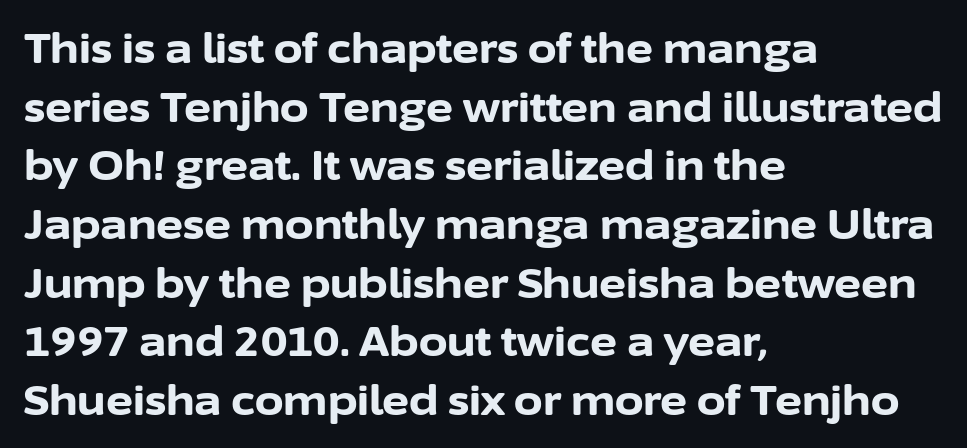
Q: Is the text bold? A: Yes.
Q: Is the text italic (slanted)? A: No, it is upright.
Q: Is the typeface a serif or a sans-serif typeface? A: Sans-serif.
Q: Is the text underlined? A: No.
Q: How is the paragraph aligned? A: Left-aligned.
Q: Is the spacing between letters normal or unusually wide? A: Normal.
Q: Is the spacing between lines tight, normal or loose? A: Normal.
Q: Width (condensed, normal, or wide)? A: Normal.
Q: Stroke contrast? A: Low.
Q: x-height? A: Medium.
Q: Monospaced? A: No.
